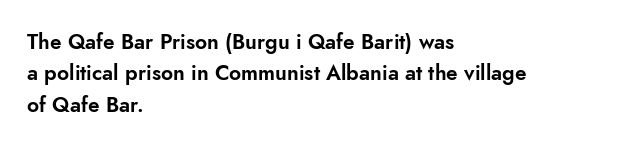
Q: Is the text italic (slanted)? A: No, it is upright.
Q: Is the text underlined? A: No.
Q: How is the paragraph aligned? A: Left-aligned.
Q: Is the spacing between letters normal or unusually wide? A: Normal.
Q: Is the spacing between lines tight, normal or loose? A: Normal.
